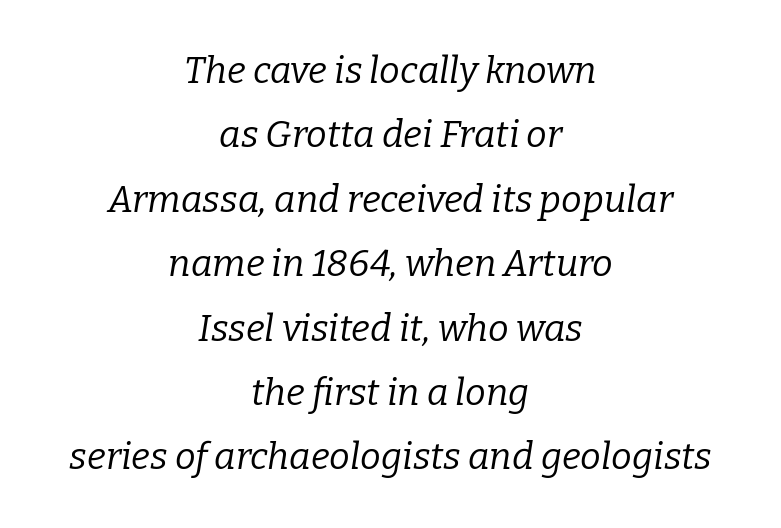
You could call the tracking neutral — neither tight nor loose. This sample uses an oblique cut, with every glyph tilted off the vertical. A typesetter would call this proportional, since set widths differ per character. The passage shown is typeset with a serif family. The gap between lines stays unmarked.
